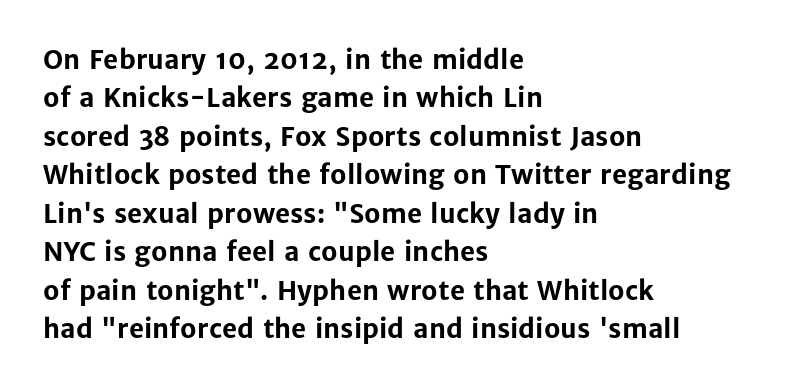
A typesetter would mark this as roman, not italic. Rule under the text: the space is simply empty. Layout note: lines flush left. The designer left line spacing at the default. What weight is shown? A full bold with thick strokes. This sample uses plain, unmodified letter spacing.
